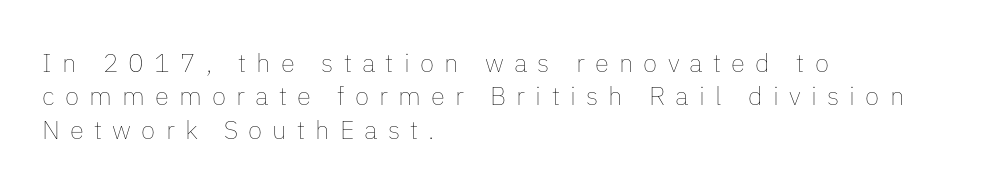
{"italic": "no", "bold": "no", "underline": "no", "align": "left", "line_spacing": "normal", "line_spacing_ratio": 1.28, "letter_spacing": "wide", "letter_spacing_em": 0.39, "glyph_px": 26}
